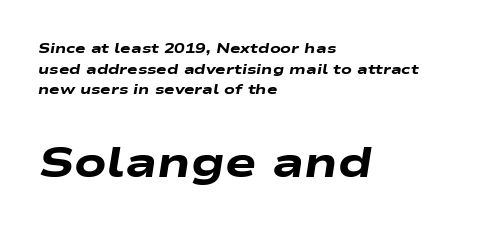
Q: Is the text bold? A: Yes.
Q: Is the text italic (slanted)? A: Yes, it leans right by about 9 degrees.
Q: Is the text underlined? A: No.
Q: How is the paragraph aligned? A: Left-aligned.
Q: Is the spacing between letters normal or unusually wide? A: Normal.
Q: Is the spacing between lines tight, normal or loose? A: Normal.
Q: Which block of text is set in a larger size, the first (top) or the second (bottom)? A: The second (bottom) one.
Q: Width (condensed, normal, or wide)? A: Wide.
Q: Stroke contrast? A: Low.
Q: x-height? A: Medium.
Q: Monospaced? A: No.
